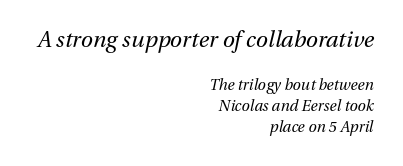
The image shows 22 px text type, italic (leaning right); set right-aligned, normal line spacing (1.39x), normal letter spacing, not underlined; the first (top) block is 1.47x larger.
